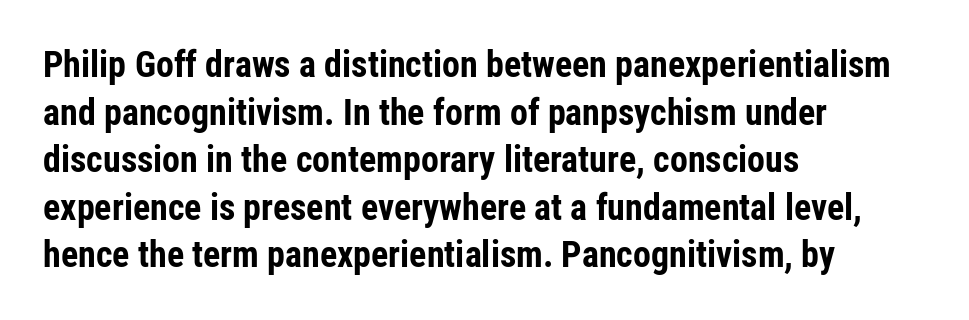
{"serif": "no", "italic": "no", "bold": "yes", "weight": "bold", "width": "condensed", "stroke_contrast": "low", "x_height": "medium", "monospaced": "no", "underline": "no", "align": "left", "line_spacing": "normal", "line_spacing_ratio": 1.32, "letter_spacing": "normal", "letter_spacing_em": 0.0, "glyph_px": 36}
